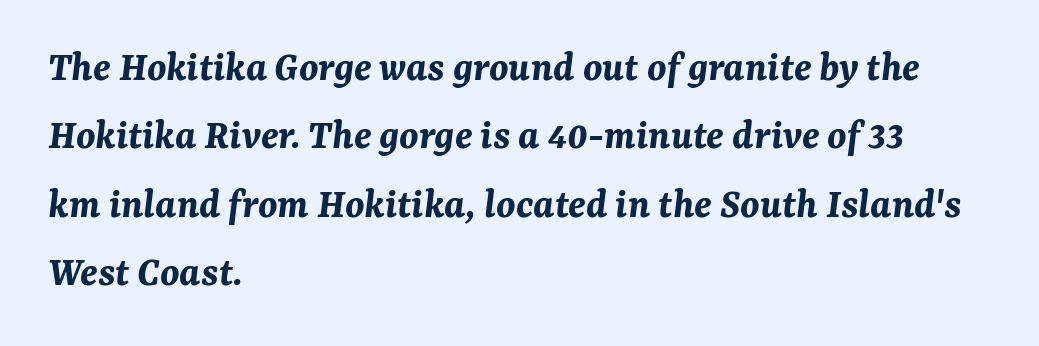
Emphasis-style slanted type is in use. Notice how descenders clear the ascenders below comfortably — that's standard leading. Varying glyph widths throughout — classic text-font behaviour. The tracking reads as untouched default to a designer's eye. The glyphs have the mass of a bold cut.
